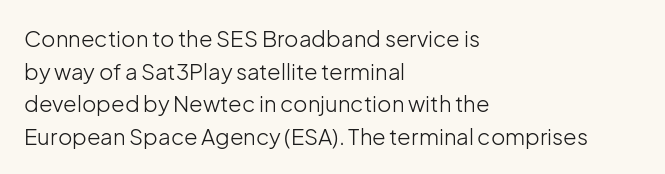
Q: Is the text bold? A: No.
Q: Is the text italic (slanted)? A: No, it is upright.
Q: Is the text underlined? A: No.
Q: How is the paragraph aligned? A: Left-aligned.
Q: Is the spacing between letters normal or unusually wide? A: Normal.
Q: Is the spacing between lines tight, normal or loose? A: Normal.
